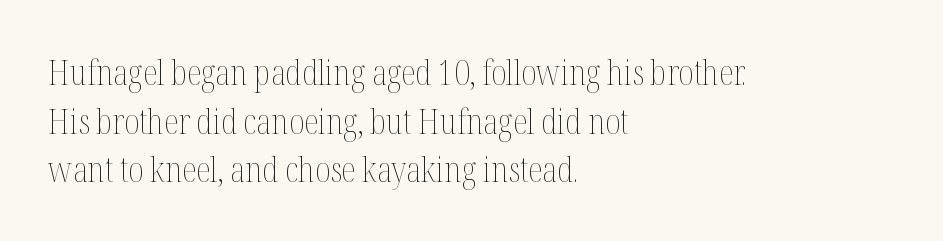
The passage is arranged the way most books set body copy — flush left. This rendering features lettering with no underline. Weight class: somewhere from thin through regular. Think of a printed novel: that variable character pitch is what you see here. Each word holds together tightly as a unit, with standard inter-letter gaps.
